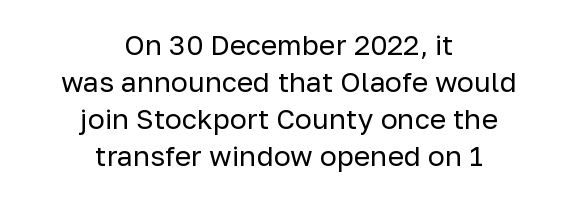
Q: Is the text bold? A: No.
Q: Is the text italic (slanted)? A: No, it is upright.
Q: Is the typeface a serif or a sans-serif typeface? A: Sans-serif.
Q: Is the text underlined? A: No.
Q: How is the paragraph aligned? A: Centered.
Q: Is the spacing between letters normal or unusually wide? A: Normal.
Q: Is the spacing between lines tight, normal or loose? A: Normal.
Q: Width (condensed, normal, or wide)? A: Normal.
Q: Stroke contrast? A: Low.
Q: x-height? A: Medium.
Q: Monospaced? A: No.
